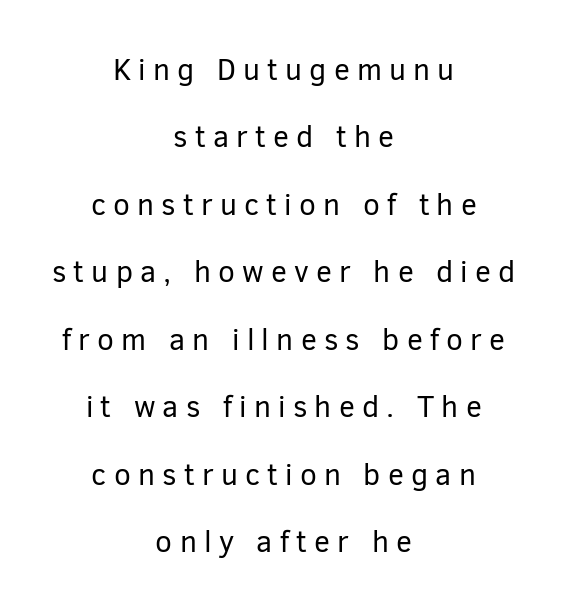
Underline: absent. A centered setting, common on invitations and titles, is used for this passage. A typesetter would call this heavily tracked-out type. Does the leading feel generous? Absolutely, it's lavish. This sample has the flowing, uneven cadence of proportional lettering.
